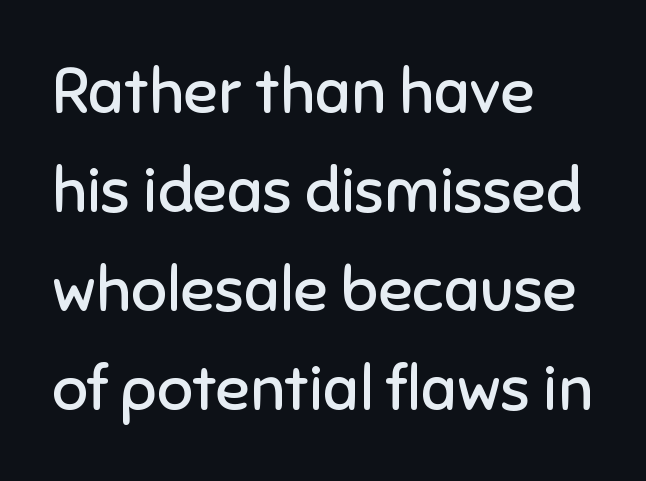
The image shows 63 px regular-weight sans-serif type, upright; set left-aligned, normal line spacing (1.57x), normal letter spacing, not underlined; low stroke contrast and a medium x-height.
